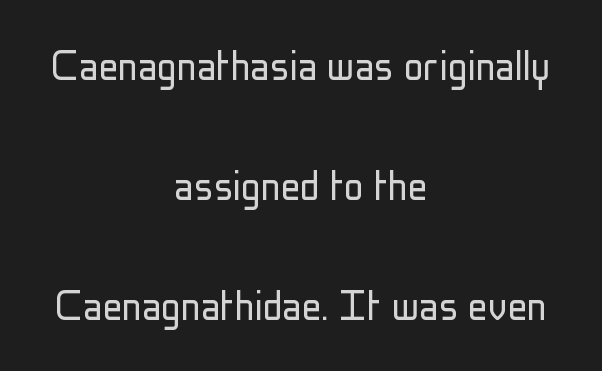
The image shows 49 px light, condensed sans-serif type, upright; set centered, loose line spacing (2.45x), normal letter spacing, not underlined; low stroke contrast and a medium x-height.
